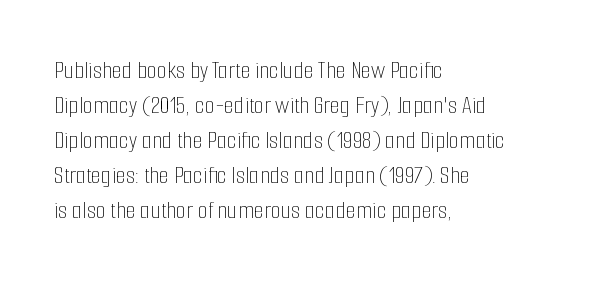
Q: Is the text bold? A: No.
Q: Is the text italic (slanted)? A: No, it is upright.
Q: Is the text underlined? A: No.
Q: How is the paragraph aligned? A: Left-aligned.
Q: Is the spacing between letters normal or unusually wide? A: Normal.
Q: Is the spacing between lines tight, normal or loose? A: Normal.
